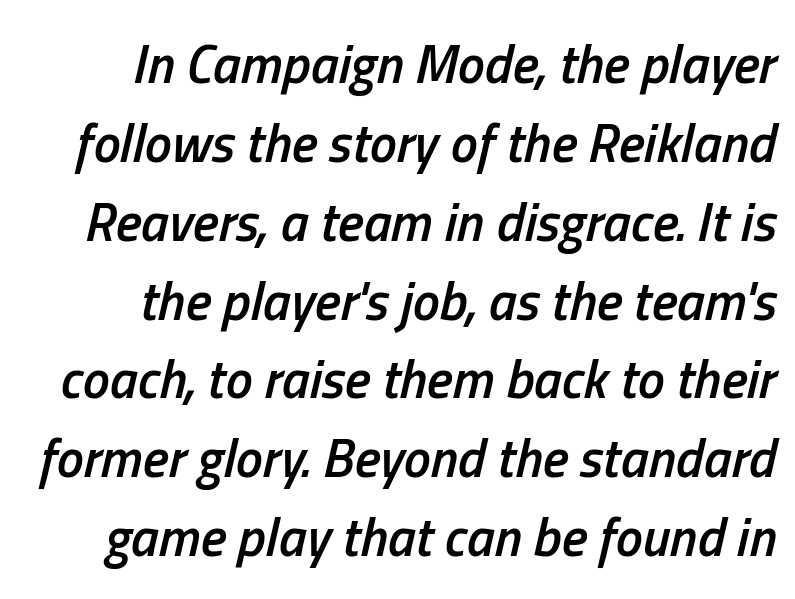
{"italic": "yes", "lean": "right", "slant_degrees": 13, "bold": "semi", "weight": "semibold", "width": "condensed", "stroke_contrast": "low", "x_height": "medium", "monospaced": "no", "underline": "no", "line_spacing": "normal", "line_spacing_ratio": 1.46, "letter_spacing": "normal", "letter_spacing_em": 0.0, "glyph_px": 54}
